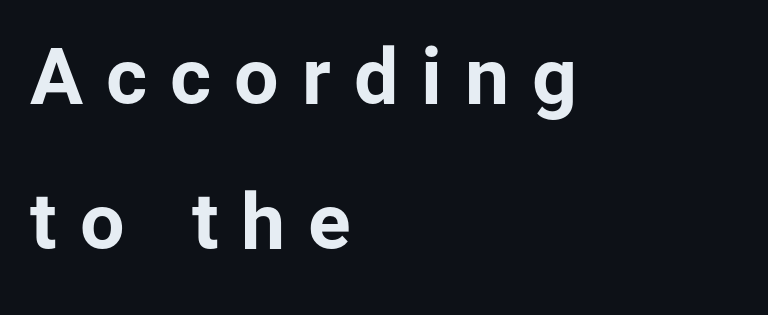
Q: Is the text bold? A: Yes.
Q: Is the text italic (slanted)? A: No, it is upright.
Q: Is the typeface a serif or a sans-serif typeface? A: Sans-serif.
Q: Is the text underlined? A: No.
Q: How is the paragraph aligned? A: Left-aligned.
Q: Is the spacing between letters normal or unusually wide? A: Unusually wide.
Q: Width (condensed, normal, or wide)? A: Normal.
Q: Stroke contrast? A: Low.
Q: x-height? A: Medium.
Q: Monospaced? A: No.
